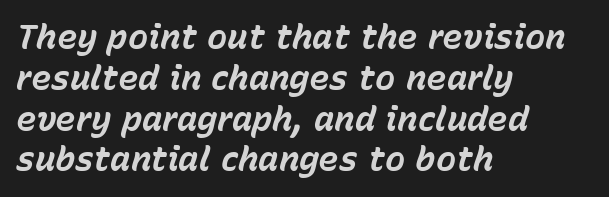
Typeset ragged right — the left edge is the straight one. The rendering applies a slant to the glyphs. Spacing between characters is what you'd get straight out of the box. The letters are bold, with thick, heavy strokes. You could not count columns in this text — the font is proportionally spaced.
